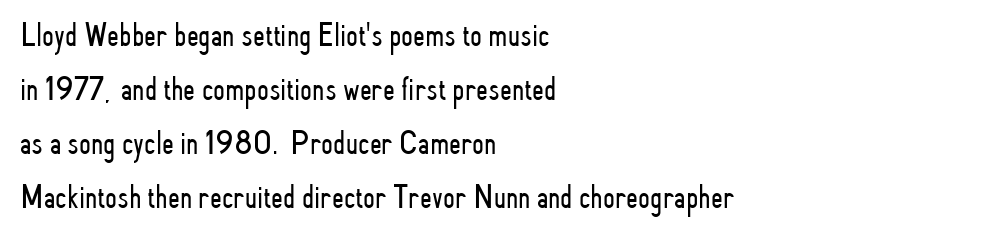
{"serif": "no", "italic": "no", "bold": "no", "weight": "light", "width": "condensed", "stroke_contrast": "low", "x_height": "small", "monospaced": "no", "underline": "no", "align": "left", "line_spacing": "normal", "line_spacing_ratio": 1.59, "letter_spacing": "normal", "letter_spacing_em": 0.0, "glyph_px": 34}
